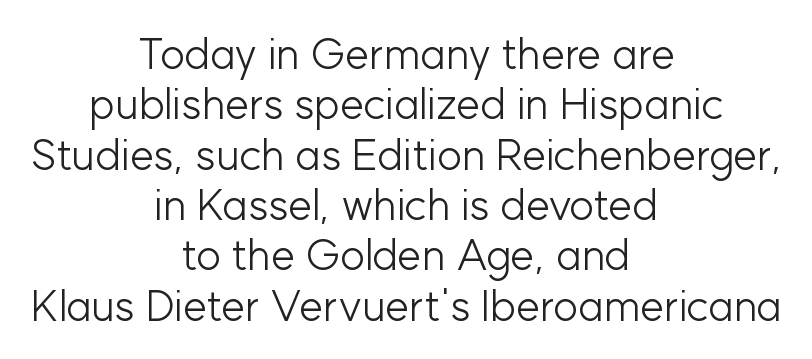
The image shows 43 px light sans-serif type, upright; set centered, line spacing 1.17x, normal letter spacing, not underlined; low stroke contrast and a medium x-height.
